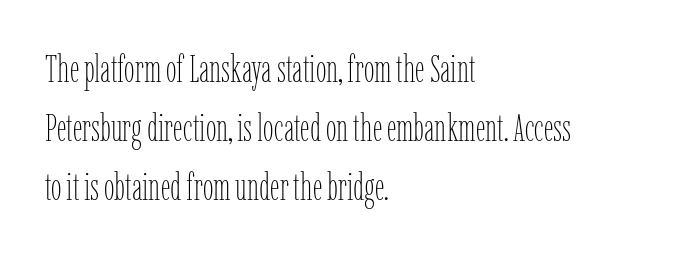
Vertical strokes here are truly vertical. The rendering uses natural spacing where letterforms have individual widths. Short note: letters normally spaced. Where is the straight margin? On the left. The gap between lines stays unmarked. Regular leading.
